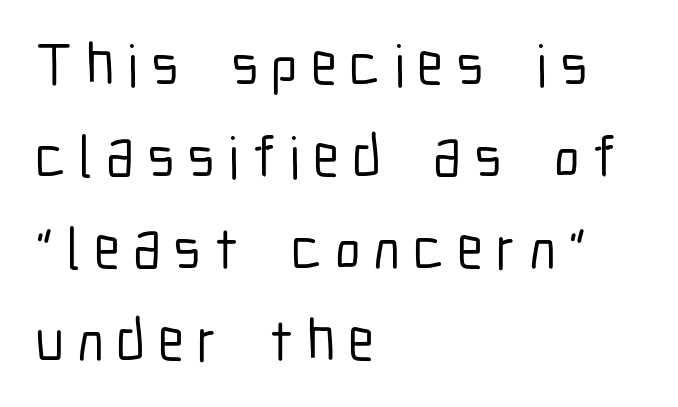
{"serif": "no", "italic": "no", "width": "condensed", "stroke_contrast": "low", "x_height": "medium", "monospaced": "no", "underline": "no", "align": "left", "line_spacing": "normal", "line_spacing_ratio": 1.56, "letter_spacing": "wide", "letter_spacing_em": 0.22, "glyph_px": 59}
